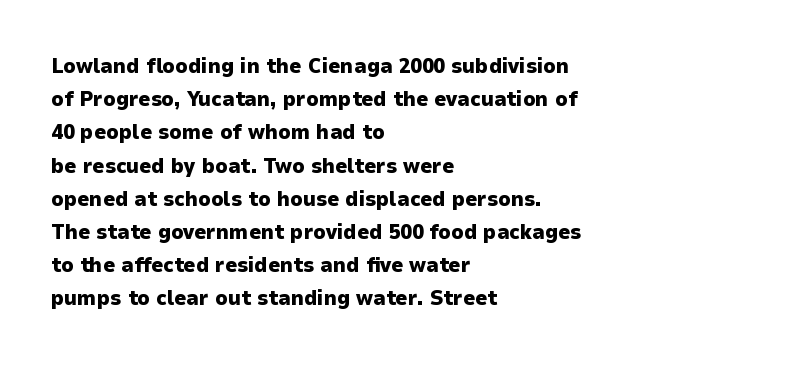
Q: Is the text bold? A: Yes.
Q: Is the text italic (slanted)? A: No, it is upright.
Q: Is the text underlined? A: No.
Q: How is the paragraph aligned? A: Left-aligned.
Q: Is the spacing between letters normal or unusually wide? A: Normal.
Q: Is the spacing between lines tight, normal or loose? A: Normal.
